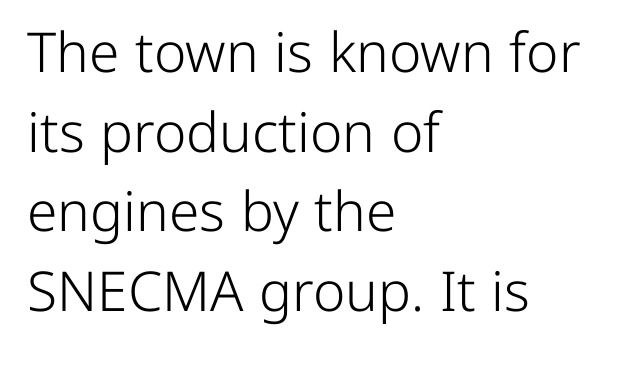
{"serif": "no", "italic": "no", "bold": "no", "weight": "light", "width": "normal", "stroke_contrast": "low", "x_height": "medium", "monospaced": "no", "underline": "no", "align": "left", "line_spacing": "normal", "line_spacing_ratio": 1.45, "letter_spacing": "normal", "letter_spacing_em": 0.0, "glyph_px": 55}
